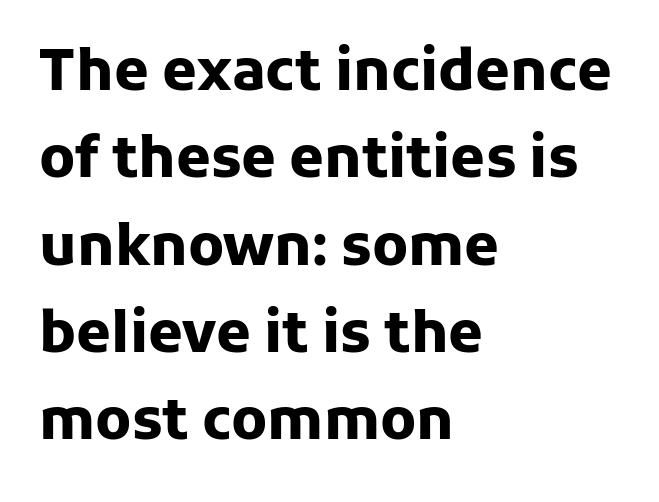
Check where the strokes stop: nothing finishes them off — pure sans. The rendering keeps characters at their native spacing. Is this a fixed-width face? No — the glyphs have proportional, varying widths. Notice how the passage keeps a crisp vertical edge on the left only.
